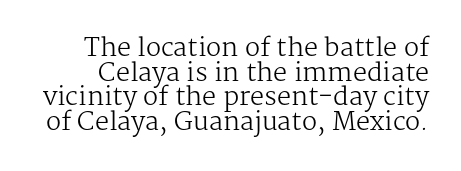
{"italic": "no", "bold": "no", "underline": "no", "line_spacing": "tight", "line_spacing_ratio": 0.99, "letter_spacing": "normal", "letter_spacing_em": 0.0, "glyph_px": 25}
